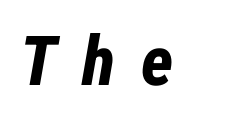
{"italic": "yes", "lean": "right", "slant_degrees": 12, "bold": "yes", "weight": "bold", "width": "condensed", "stroke_contrast": "low", "x_height": "medium", "monospaced": "no", "underline": "no", "letter_spacing": "wide", "letter_spacing_em": 0.37, "glyph_px": 69}
